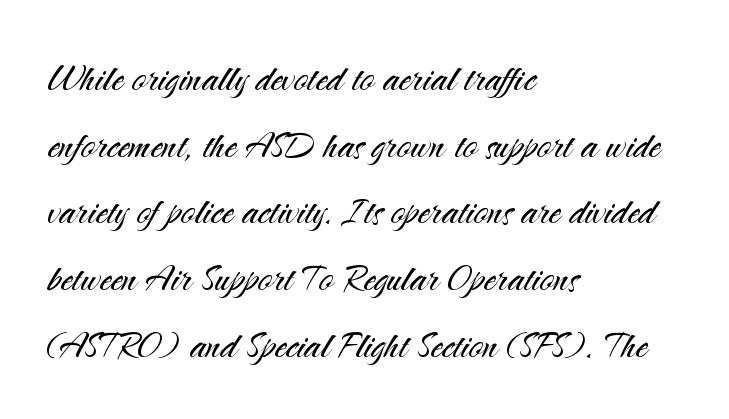
{"serif": "no", "bold": "no", "weight": "light", "width": "normal", "stroke_contrast": "medium", "x_height": "small", "monospaced": "no", "underline": "no", "align": "left", "line_spacing": "normal", "line_spacing_ratio": 1.42, "letter_spacing": "normal", "letter_spacing_em": 0.0, "glyph_px": 47}
